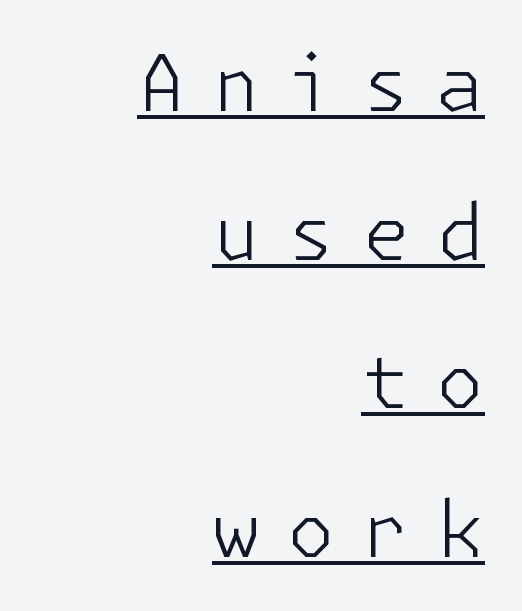
{"serif": "no", "italic": "no", "bold": "no", "weight": "light", "width": "normal", "stroke_contrast": "low", "x_height": "medium", "underline": "yes", "align": "right", "line_spacing": "loose", "line_spacing_ratio": 1.93, "letter_spacing": "wide", "letter_spacing_em": 0.35, "glyph_px": 77}
